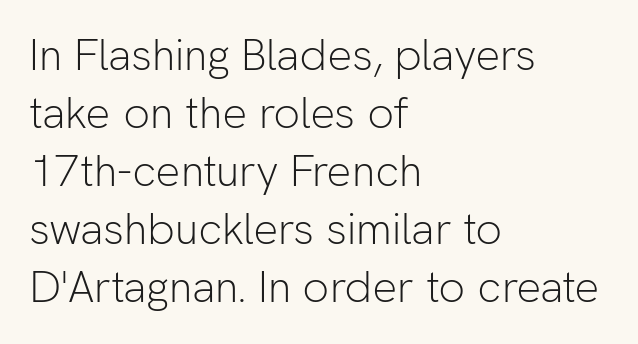
The image shows 44 px light sans-serif type, upright; set left-aligned, normal line spacing (1.32x), normal letter spacing, not underlined; low stroke contrast and a medium x-height.
